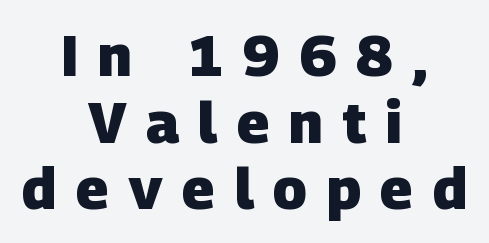
Q: Is the text bold? A: Yes.
Q: Is the typeface a serif or a sans-serif typeface? A: Sans-serif.
Q: Is the text underlined? A: No.
Q: How is the paragraph aligned? A: Centered.
Q: Is the spacing between letters normal or unusually wide? A: Unusually wide.
Q: Width (condensed, normal, or wide)? A: Normal.
Q: Stroke contrast? A: Low.
Q: x-height? A: Large.
Q: Monospaced? A: No.
